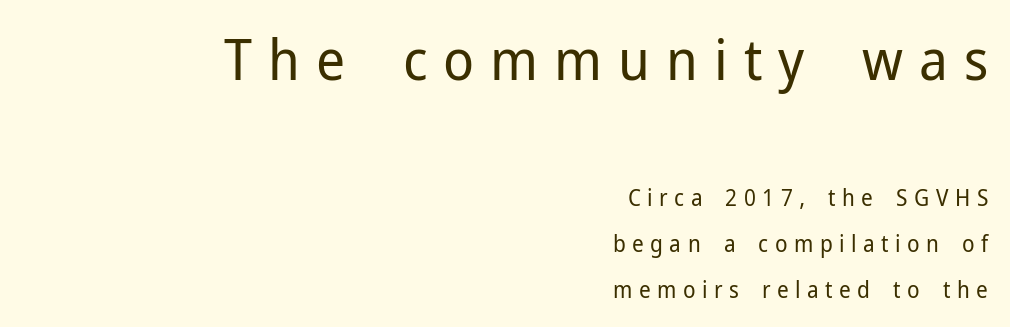
Q: Is the text bold? A: No.
Q: Is the text italic (slanted)? A: No, it is upright.
Q: Is the typeface a serif or a sans-serif typeface? A: Sans-serif.
Q: Is the text underlined? A: No.
Q: How is the paragraph aligned? A: Right-aligned.
Q: Is the spacing between letters normal or unusually wide? A: Unusually wide.
Q: Is the spacing between lines tight, normal or loose? A: Loose.
Q: Which block of text is set in a larger size, the first (top) or the second (bottom)? A: The first (top) one.
Q: Width (condensed, normal, or wide)? A: Normal.
Q: Stroke contrast? A: Low.
Q: x-height? A: Medium.
Q: Monospaced? A: No.
